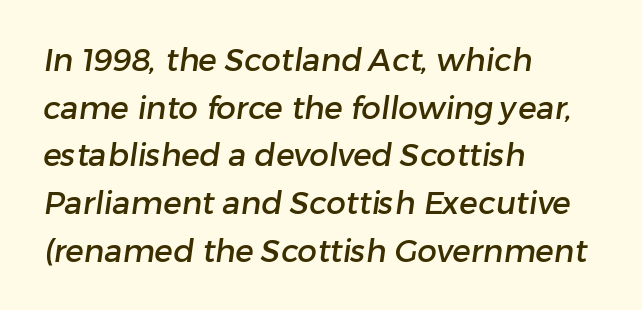
Q: Is the typeface a serif or a sans-serif typeface? A: Sans-serif.
Q: Is the text underlined? A: No.
Q: How is the paragraph aligned? A: Left-aligned.
Q: Is the spacing between letters normal or unusually wide? A: Normal.
Q: Is the spacing between lines tight, normal or loose? A: Normal.
Q: Width (condensed, normal, or wide)? A: Normal.
Q: Stroke contrast? A: Low.
Q: x-height? A: Medium.
Q: Monospaced? A: No.
